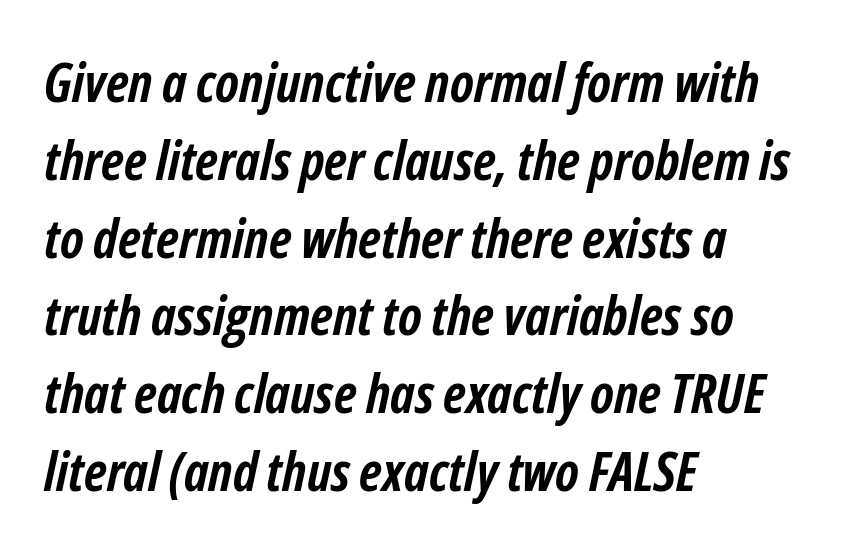
Regular leading. This is heavy type, rendered in bold. Descenders are the only things crossing below the line. The letters sit at their default tracking, neither squeezed nor spread.
